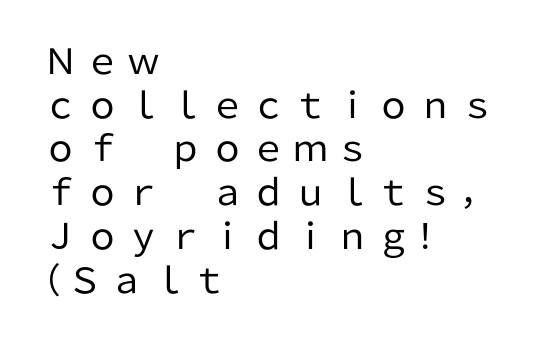
This is not heavy type; no bold has been used. The string is rendered with underlining switched off. Note the varied advance widths — an 'i' is clearly narrower than an 'm'. This is sans-serif lettering, the kind often seen on screens and signage. A typesetter would mark this as roman, not italic.
